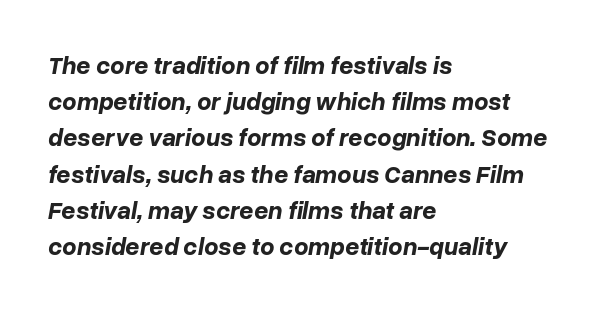
Q: Is the text bold? A: Yes.
Q: Is the text italic (slanted)? A: Yes, it leans right by about 10 degrees.
Q: Is the text underlined? A: No.
Q: How is the paragraph aligned? A: Left-aligned.
Q: Is the spacing between letters normal or unusually wide? A: Normal.
Q: Is the spacing between lines tight, normal or loose? A: Normal.
